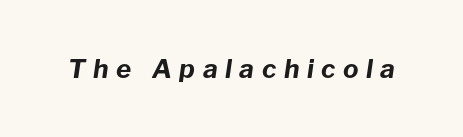
The image shows 26 px bold type, italic (leaning right); set unusually wide letter spacing (+0.29 em), not underlined.
